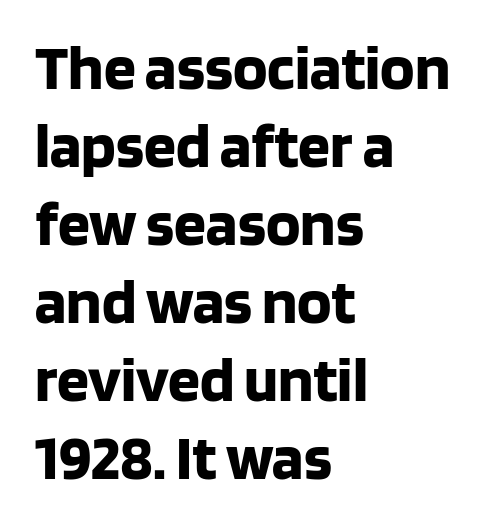
What kind of face is this? One without serifs — a sans. Pretty heavy lettering here — definitely bold. Posture: vertical. In terms of letterspacing, this is plain default setting. The compositor pushed each line to the left boundary. Has an underline been added? It has not.
